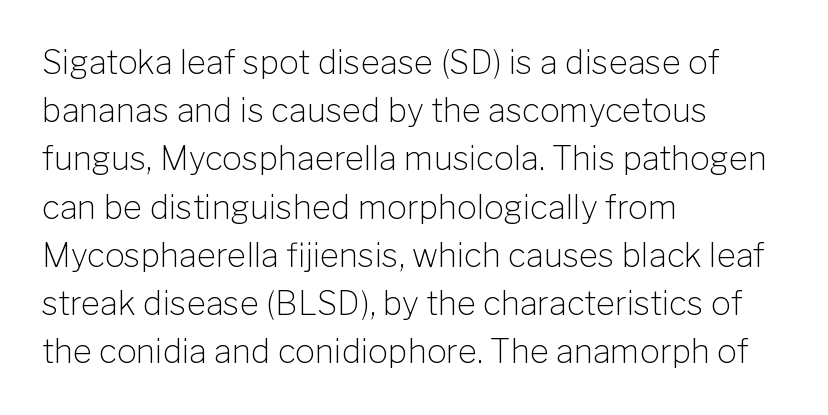
The image shows 33 px light sans-serif type, upright; set left-aligned, normal line spacing (1.46x), normal letter spacing, not underlined; low stroke contrast and a medium x-height.
